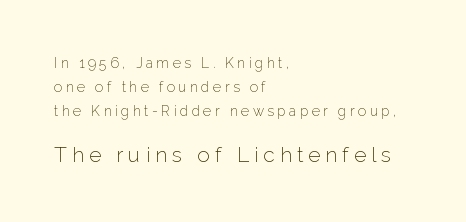
{"italic": "no", "bold": "no", "underline": "no", "align": "left", "line_spacing": "normal", "line_spacing_ratio": 1.7, "letter_spacing": "wide", "letter_spacing_em": 0.24, "larger_block": "second", "size_ratio": 1.5, "glyph_px": 21}
